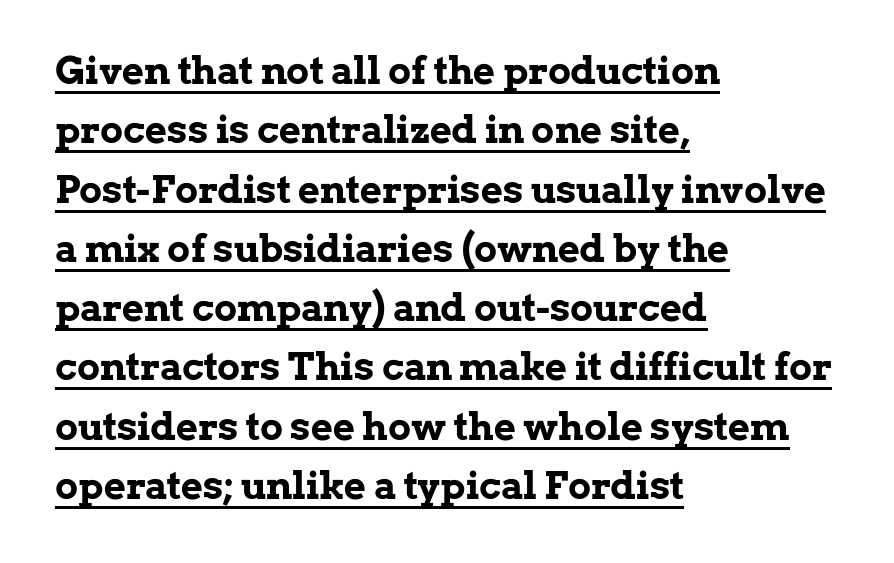
The image shows 38 px bold serif type, upright; set left-aligned, normal line spacing (1.56x), normal letter spacing, underlined; low stroke contrast and a medium x-height.
